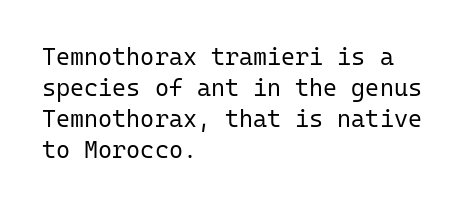
The image shows 24 px text type, upright; set left-aligned, normal line spacing (1.29x), normal letter spacing, not underlined.
